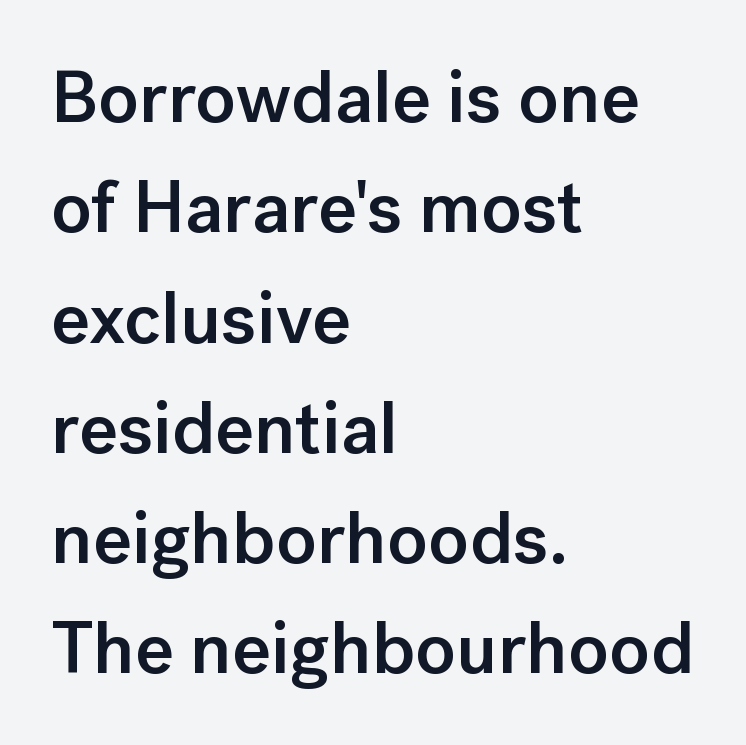
The space directly below the letters is spotless. Nothing unusual about the tracking: characters are spaced as the font intends. The text block is weighted toward the left margin, trailing off unevenly rightward. This is the in-between weight designers call semibold or demi. This sample has the flowing, uneven cadence of proportional lettering.
